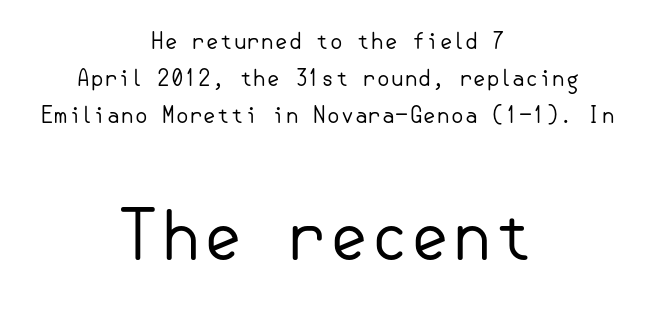
Quick note: interline space is typical. Letters have the restrained weight of plain body copy at most. A student would call this center alignment; a typographer would say set centered. Inter-character spacing is left at the font's built-in metrics. The block sitting lower on the canvas is the one with enlarged characters. This is the regular roman posture of the typeface.
